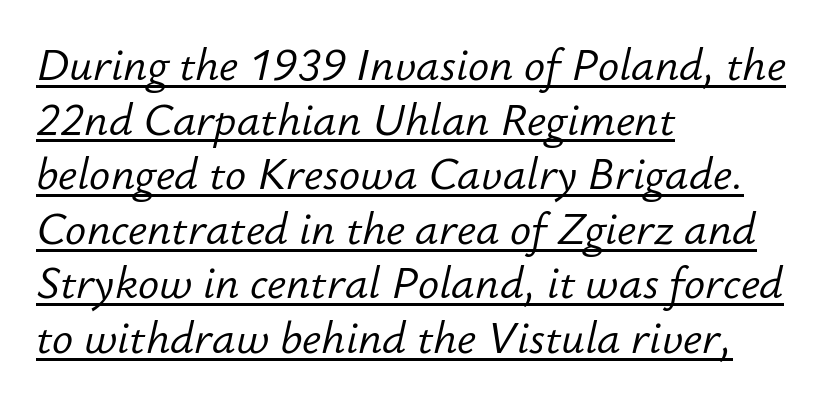
Q: Is the text bold? A: No.
Q: Is the text italic (slanted)? A: Yes, it leans right by about 12 degrees.
Q: Is the text underlined? A: Yes.
Q: How is the paragraph aligned? A: Left-aligned.
Q: Is the spacing between letters normal or unusually wide? A: Normal.
Q: Width (condensed, normal, or wide)? A: Normal.
Q: Stroke contrast? A: Low.
Q: x-height? A: Small.
Q: Monospaced? A: No.
